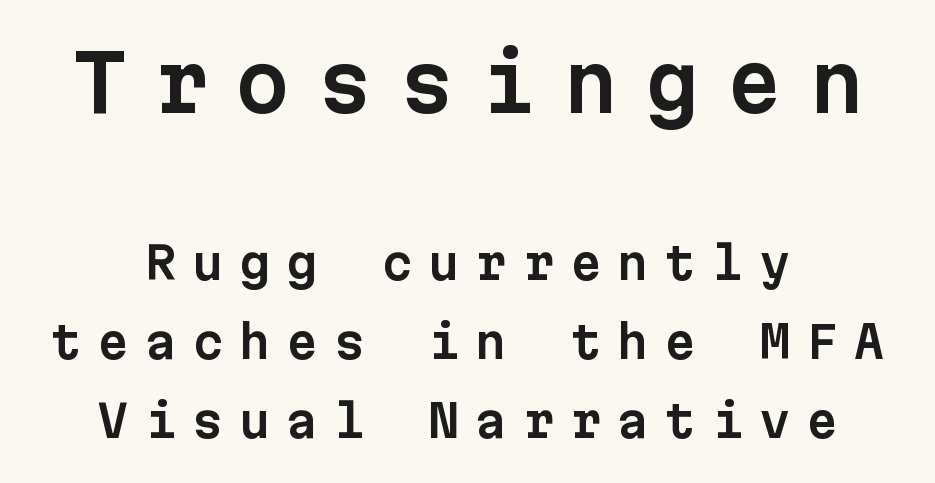
Q: Is the text italic (slanted)? A: No, it is upright.
Q: Is the typeface a serif or a sans-serif typeface? A: Sans-serif.
Q: Is the text underlined? A: No.
Q: How is the paragraph aligned? A: Centered.
Q: Is the spacing between letters normal or unusually wide? A: Unusually wide.
Q: Which block of text is set in a larger size, the first (top) or the second (bottom)? A: The first (top) one.
Q: Width (condensed, normal, or wide)? A: Normal.
Q: Stroke contrast? A: Low.
Q: x-height? A: Medium.
Q: Monospaced? A: Yes.
